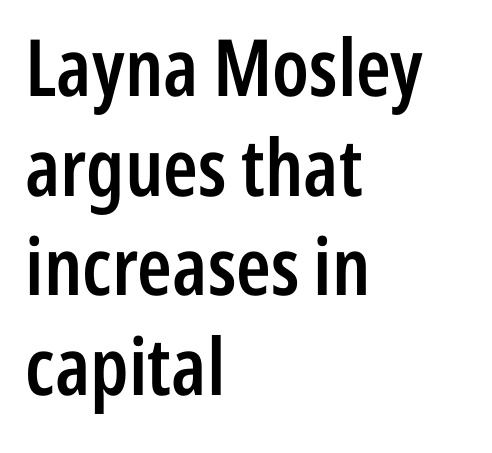
Q: Is the text bold? A: Semi-bold.
Q: Is the text italic (slanted)? A: No, it is upright.
Q: Is the typeface a serif or a sans-serif typeface? A: Sans-serif.
Q: Is the text underlined? A: No.
Q: How is the paragraph aligned? A: Left-aligned.
Q: Is the spacing between letters normal or unusually wide? A: Normal.
Q: Is the spacing between lines tight, normal or loose? A: Normal.
Q: Width (condensed, normal, or wide)? A: Condensed.
Q: Stroke contrast? A: Low.
Q: x-height? A: Medium.
Q: Monospaced? A: No.
